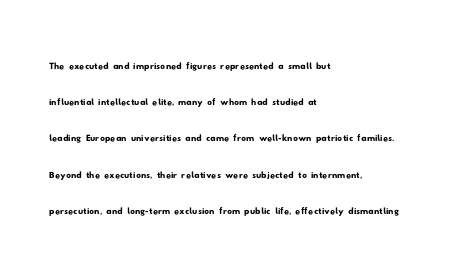
Each line starts at the same left margin while the right side varies. Leading matches the norm, producing a regular column. Words appear dense and cohesive because spacing is normal. The gap between lines stays unmarked.
